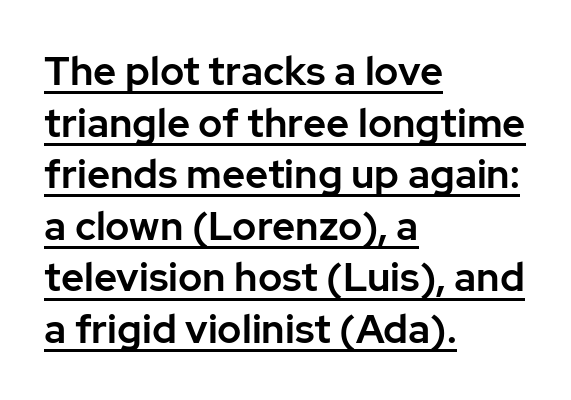
The image shows 40 px sans-serif type, upright; set left-aligned, normal line spacing (1.29x), normal letter spacing, underlined; low stroke contrast and a medium x-height.
